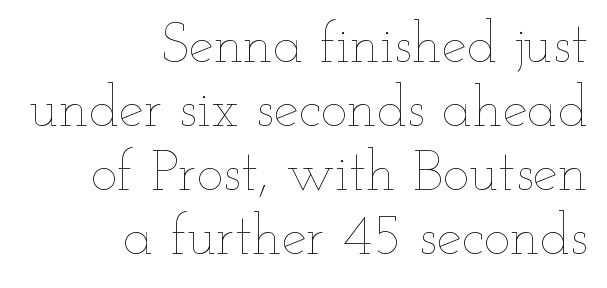
The image shows 57 px thin, wide type, upright; set right-aligned, tight line spacing (1.12x), normal letter spacing, not underlined; low stroke contrast and a small x-height.
